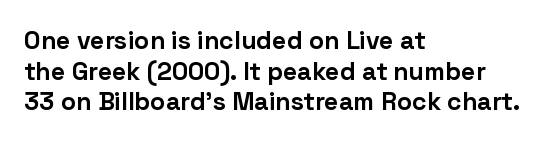
In CSS terms this would be text-align: left. Anything drawn beneath the words? Only blank space. Posture: upright roman. As a designer I'd log this as weight 700, bold.
